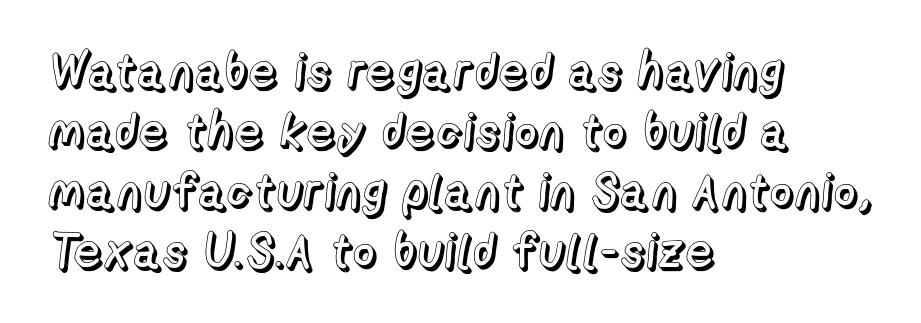
Think of a printed novel: that variable character pitch is what you see here. Descender tails drop into unmarked territory. The gaps between neighbouring characters are ordinary and unremarkable. Visually the block forms a straight wall on the left and a jagged coastline on the right.
